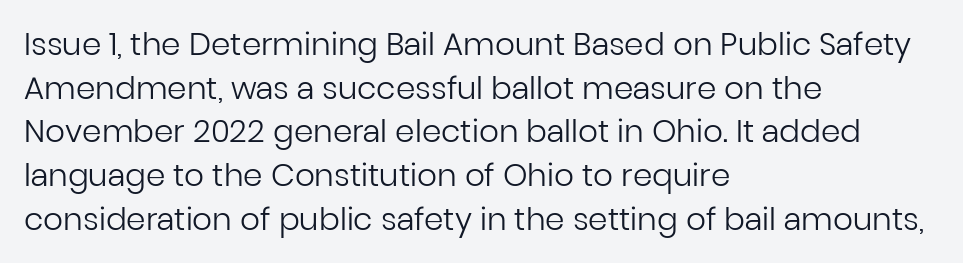
You can tell from the bare stems that sans-serif type was used. Think standard paragraph weight, or any step lighter than that. Spacing between characters is what you'd get straight out of the box. Check the space under the baseline: it is left empty.
